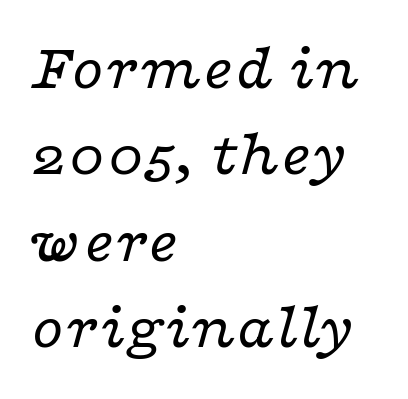
{"serif": "yes", "italic": "yes", "lean": "right", "slant_degrees": 16, "bold": "no", "weight": "regular", "width": "wide", "stroke_contrast": "low", "x_height": "medium", "monospaced": "no", "underline": "no", "align": "left", "line_spacing": "normal", "line_spacing_ratio": 1.33, "letter_spacing": "normal", "letter_spacing_em": 0.0, "glyph_px": 65}
